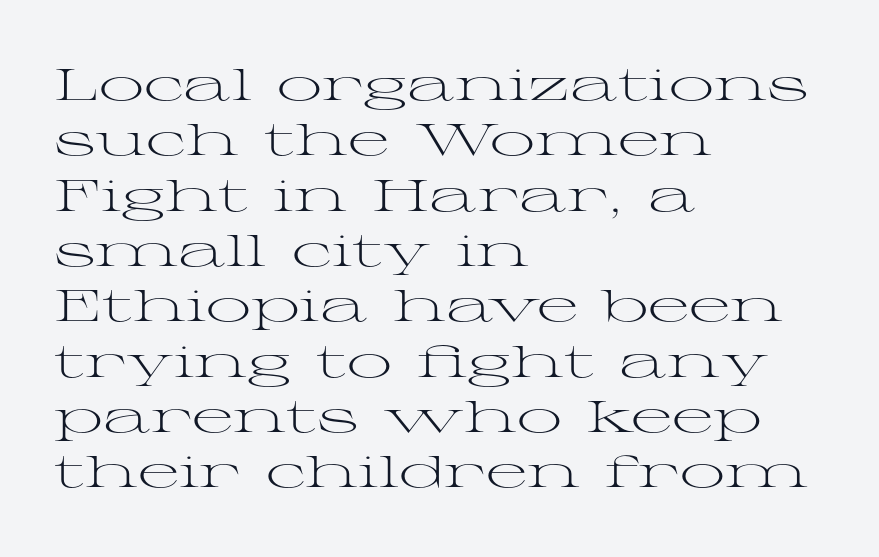
A typesetter would label this face a serif. You could not count columns in this text — the font is proportionally spaced. The baseline area is clear. A student would call this left alignment; a typographer would say flush left, rag right. In terms of letterspacing, this is plain default setting.
